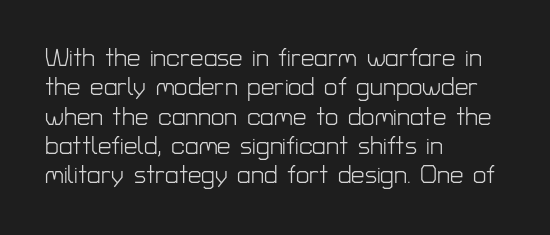
The image shows 24 px text type, upright; set left-aligned, line spacing 1.22x, normal letter spacing, not underlined.
